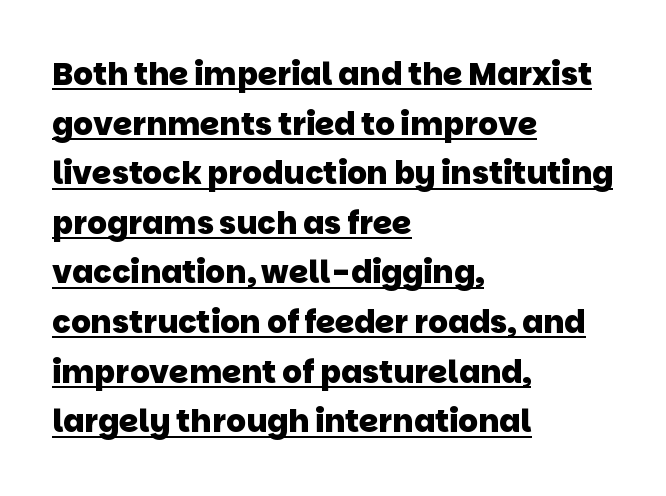
The image shows 31 px heavy sans-serif type; set left-aligned, normal line spacing (1.6x), normal letter spacing, underlined; low stroke contrast and a large x-height.
